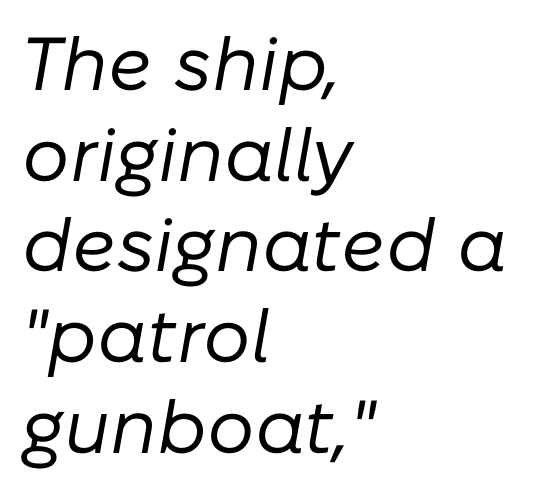
{"italic": "yes", "lean": "right", "slant_degrees": 10, "bold": "no", "weight": "regular", "width": "normal", "stroke_contrast": "low", "x_height": "medium", "monospaced": "no", "underline": "no", "align": "left", "line_spacing_ratio": 1.21, "letter_spacing": "normal", "letter_spacing_em": 0.0, "glyph_px": 75}
